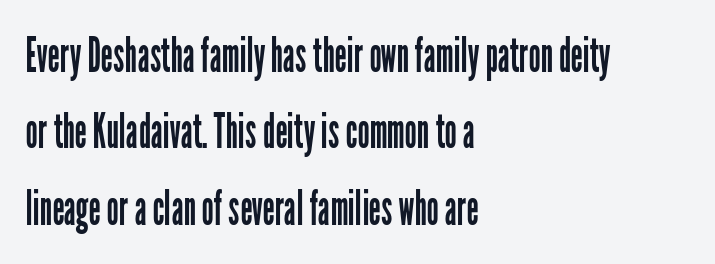
{"serif": "no", "italic": "no", "bold": "no", "weight": "regular", "width": "condensed", "stroke_contrast": "low", "x_height": "medium", "monospaced": "no", "underline": "no", "align": "left", "line_spacing": "normal", "line_spacing_ratio": 1.59, "letter_spacing": "normal", "letter_spacing_em": 0.0, "glyph_px": 48}
